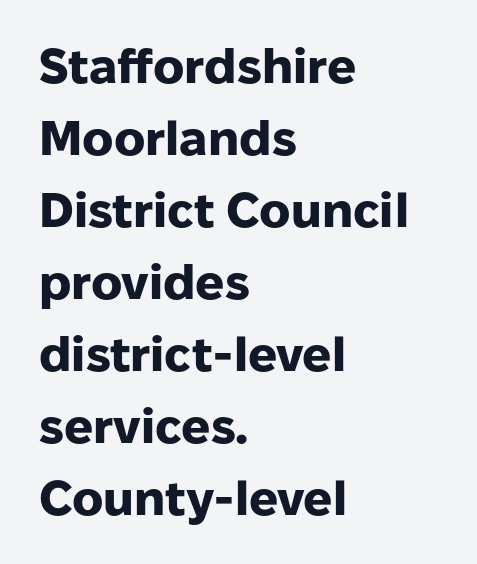
{"serif": "no", "italic": "no", "bold": "yes", "weight": "heavy", "width": "normal", "stroke_contrast": "low", "x_height": "medium", "monospaced": "no", "underline": "no", "align": "left", "line_spacing": "normal", "line_spacing_ratio": 1.5, "letter_spacing": "normal", "letter_spacing_em": 0.0, "glyph_px": 48}
